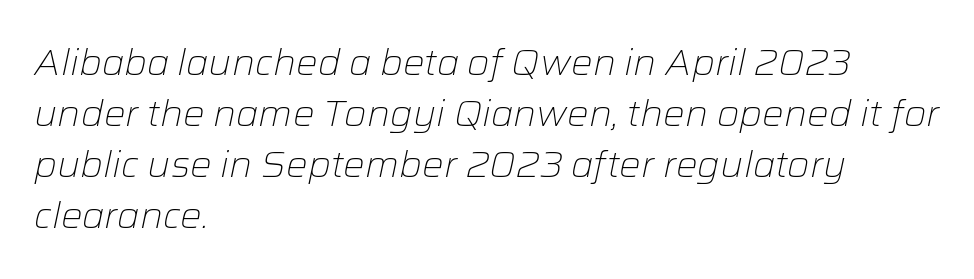
Q: Is the text bold? A: No.
Q: Is the text italic (slanted)? A: Yes, it leans right by about 12 degrees.
Q: Is the text underlined? A: No.
Q: How is the paragraph aligned? A: Left-aligned.
Q: Is the spacing between letters normal or unusually wide? A: Normal.
Q: Is the spacing between lines tight, normal or loose? A: Normal.
Q: Width (condensed, normal, or wide)? A: Normal.
Q: Stroke contrast? A: Low.
Q: x-height? A: Medium.
Q: Monospaced? A: No.
